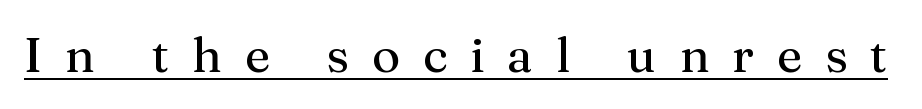
Q: Is the text bold? A: No.
Q: Is the text italic (slanted)? A: No, it is upright.
Q: Is the typeface a serif or a sans-serif typeface? A: Serif.
Q: Is the text underlined? A: Yes.
Q: Is the spacing between letters normal or unusually wide? A: Unusually wide.
Q: Width (condensed, normal, or wide)? A: Normal.
Q: Stroke contrast? A: Medium.
Q: x-height? A: Medium.
Q: Monospaced? A: No.
